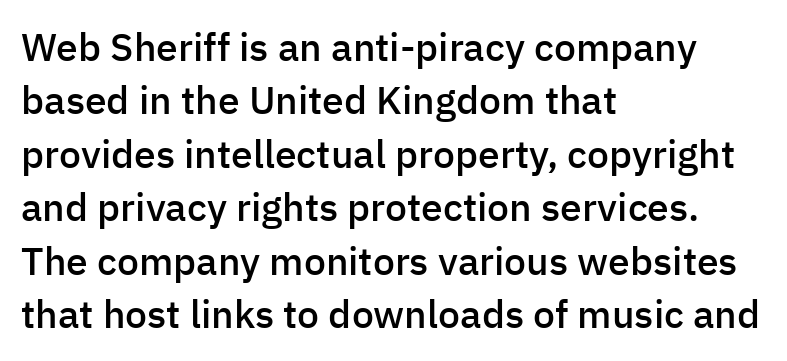
{"serif": "no", "italic": "no", "bold": "semi", "weight": "semibold", "width": "normal", "stroke_contrast": "low", "x_height": "medium", "monospaced": "no", "underline": "no", "align": "left", "line_spacing": "normal", "line_spacing_ratio": 1.37, "letter_spacing": "normal", "letter_spacing_em": 0.0, "glyph_px": 39}
